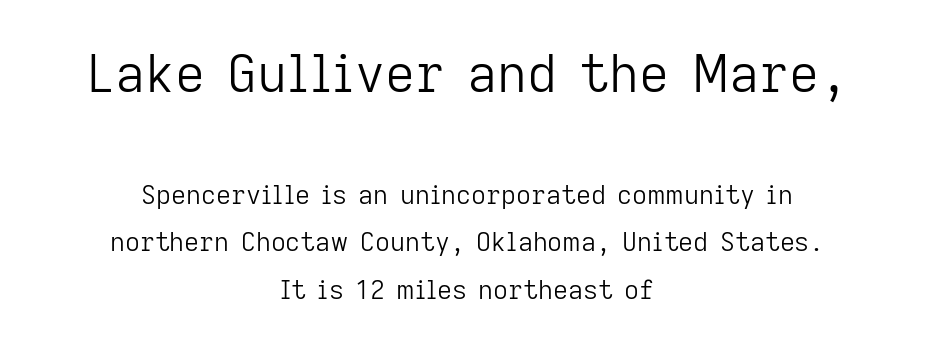
{"serif": "no", "italic": "no", "bold": "no", "weight": "light", "width": "normal", "stroke_contrast": "low", "x_height": "medium", "monospaced": "no", "underline": "no", "align": "center", "line_spacing_ratio": 1.83, "letter_spacing": "normal", "letter_spacing_em": 0.0, "larger_block": "first", "size_ratio": 2.0, "glyph_px": 52}
